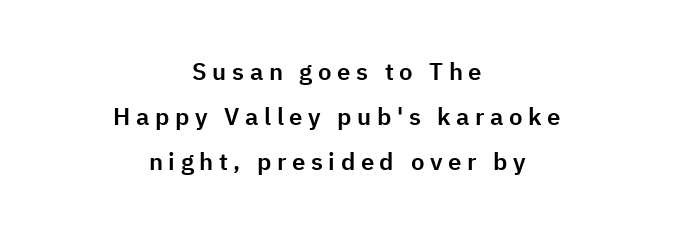
Q: Is the text italic (slanted)? A: No, it is upright.
Q: Is the text underlined? A: No.
Q: How is the paragraph aligned? A: Centered.
Q: Is the spacing between letters normal or unusually wide? A: Unusually wide.
